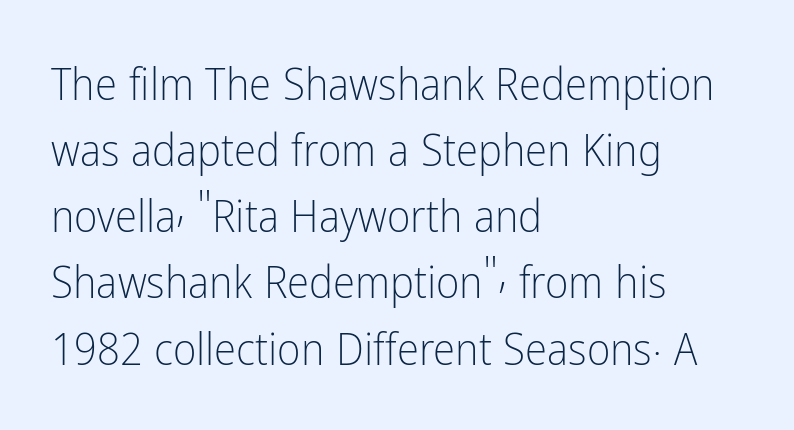
Inter-character spacing is left at the font's built-in metrics. The lines in this sample share a left origin and differ only in where they stop. Do the characters align in a grid? No, the font is proportional. On a weight scale, this lands at 450 or below. Regular leading. Rule under the text: the space is simply empty.
